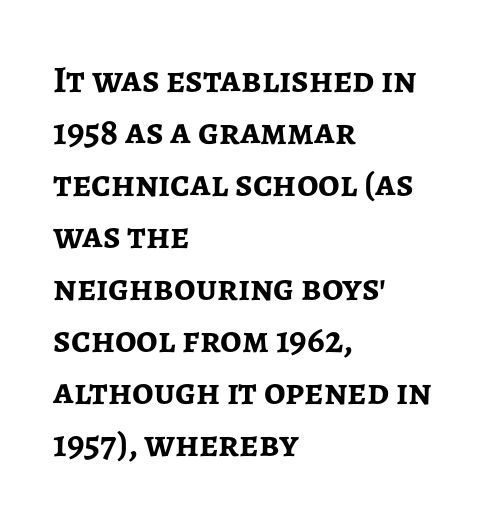
These lines are set flush left with a ragged right edge. Designer's note — italics off, roman on. Summary of vertical rhythm: regular, with standard interline spacing. Is this a fixed-width face? No — the glyphs have proportional, varying widths. Rule under the text: the space is simply empty.
